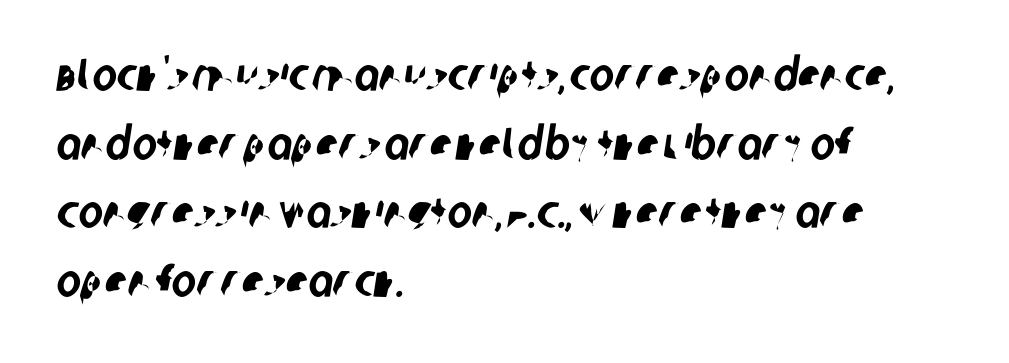
Leftover space on each line is placed entirely after the last word. A typesetter would call this zero additional tracking. One glance says typical: line gaps are just what's usual. You could not count columns in this text — the font is proportionally spaced. The baseline area is clear.
